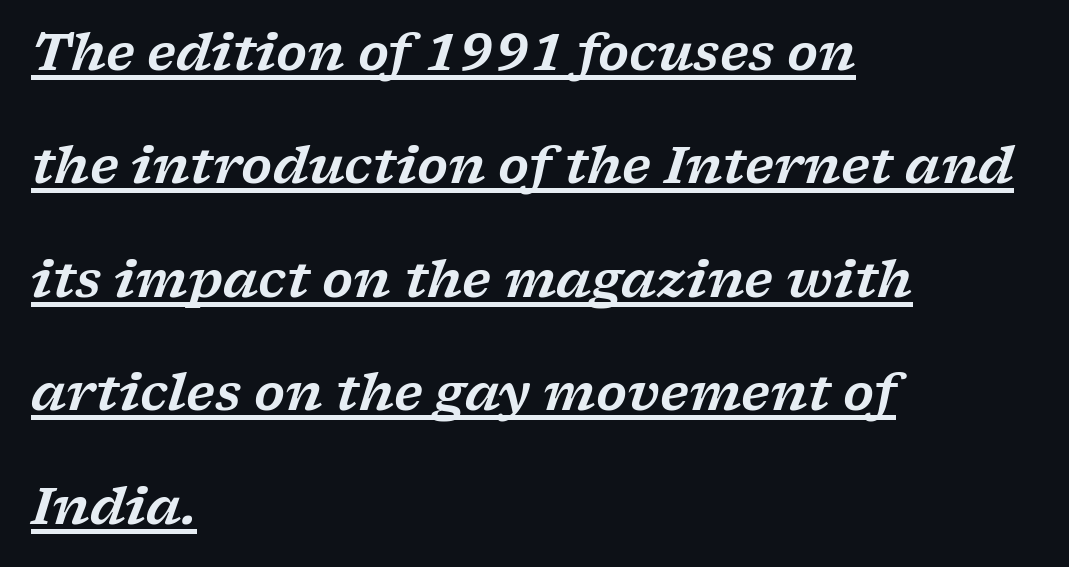
Unlike a clean sans, this face finishes its strokes with serifs. Every row of glyphs begins at an identical x-position on the left. Beneath each row of characters lies a ruled line. Varying glyph widths throughout — classic text-font behaviour. This sample uses plain, unmodified letter spacing. The rendering applies a slant to the glyphs.
